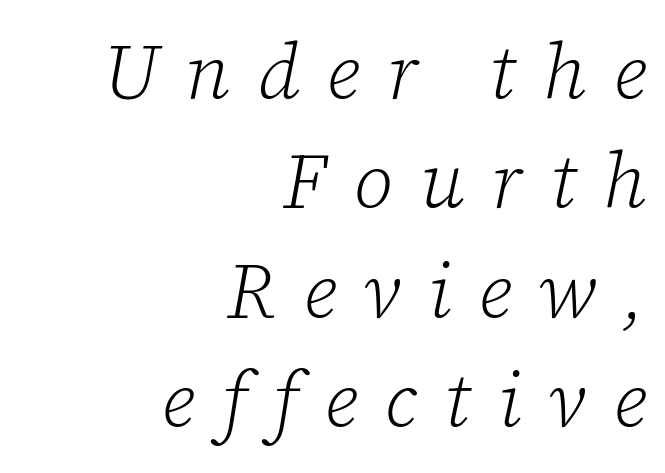
Emphasis-style slanted type is in use. Each stroke keeps to a modest, everyday thickness or less. Every row of glyphs terminates at an identical x-position on the right. Letterform terminals end in serifs throughout the passage. Is there much room between lines? A standard amount, neither cramped nor airy.
